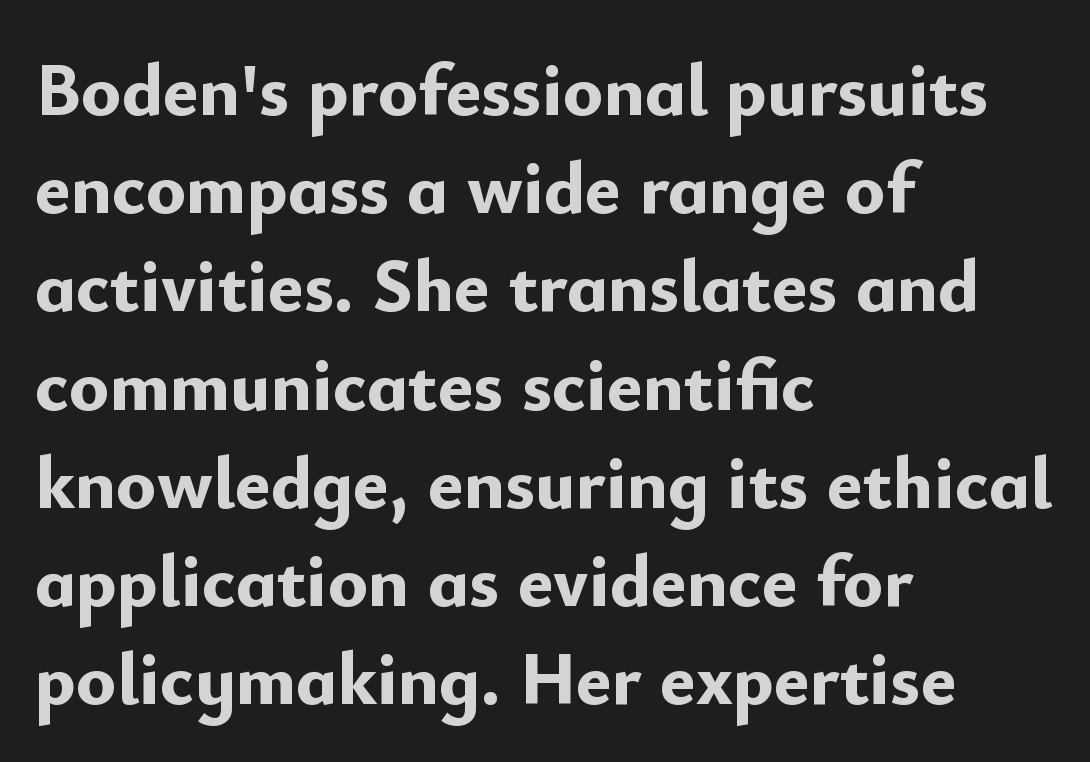
{"serif": "no", "italic": "no", "bold": "yes", "weight": "bold", "width": "normal", "stroke_contrast": "low", "x_height": "small", "monospaced": "no", "underline": "no", "align": "left", "line_spacing": "normal", "line_spacing_ratio": 1.31, "letter_spacing": "normal", "letter_spacing_em": 0.0, "glyph_px": 75}
